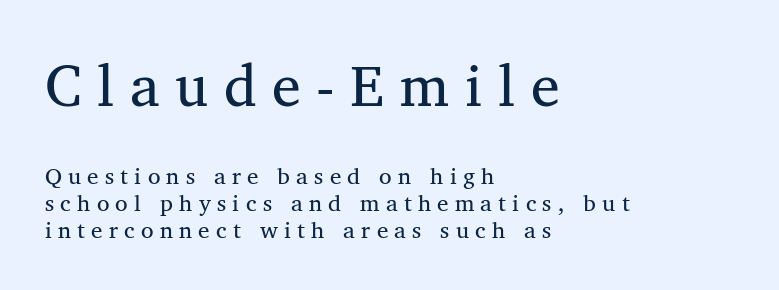
The image shows 58 px regular-weight serif type; set left-aligned, line spacing 1.17x, unusually wide letter spacing (+0.27 em), not underlined; the first (top) block is 2.52x larger; medium stroke contrast and a medium x-height.
